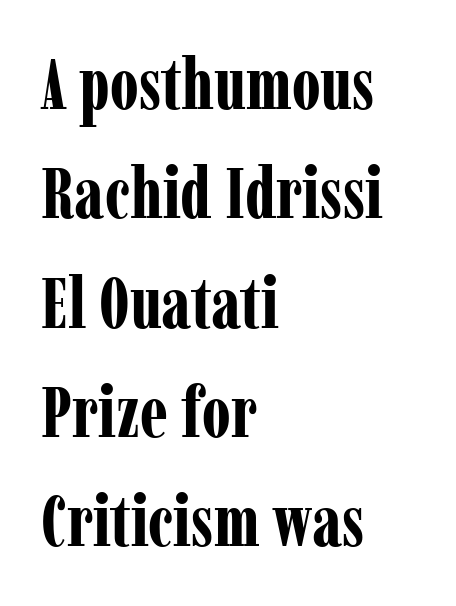
The image shows 71 px bold, condensed serif type, upright; set left-aligned, normal line spacing (1.54x), normal letter spacing, not underlined; low stroke contrast and a medium x-height.
